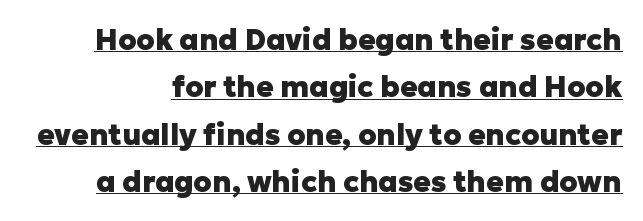
The image shows 29 px heavy sans-serif type, upright; set normal line spacing (1.63x), normal letter spacing, underlined; low stroke contrast and a medium x-height.
